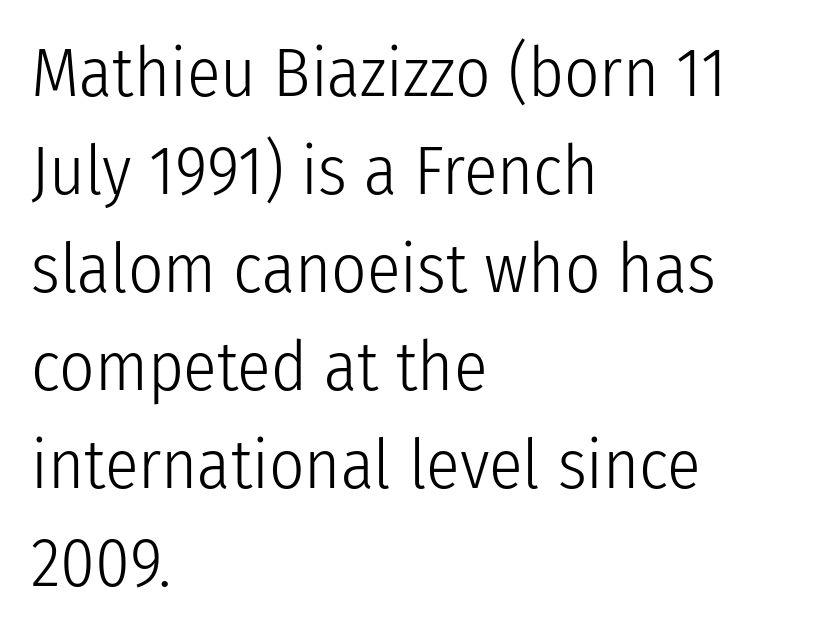
No feet cap the strokes, marking this as sans-serif type. The tracking reads as untouched default to a designer's eye. Horizontal alignment here is leftward, the default for most running prose. The lines sit at an ordinary, default distance from one another.
